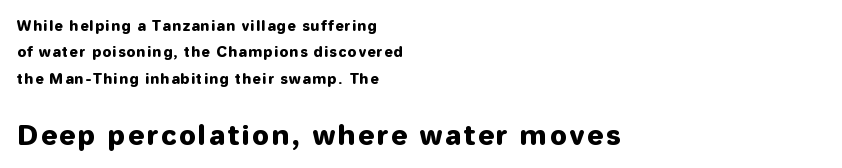
{"italic": "no", "underline": "no", "align": "left", "line_spacing_ratio": 1.89, "larger_block": "second", "size_ratio": 1.93, "glyph_px": 27}
